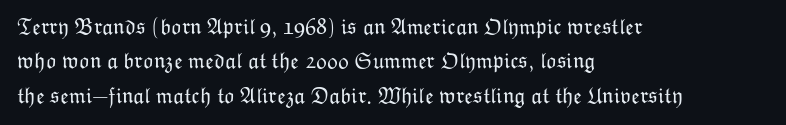
Q: Is the text bold? A: No.
Q: Is the text italic (slanted)? A: No, it is upright.
Q: Is the text underlined? A: No.
Q: How is the paragraph aligned? A: Left-aligned.
Q: Is the spacing between letters normal or unusually wide? A: Normal.
Q: Is the spacing between lines tight, normal or loose? A: Normal.
